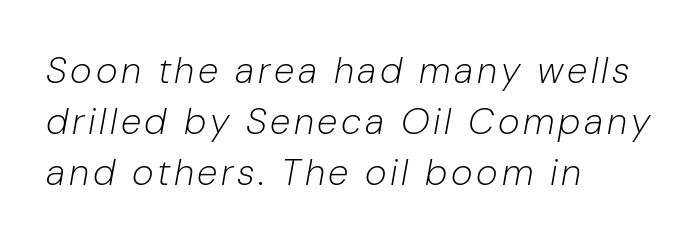
The image shows 37 px light type, italic (leaning right); set left-aligned, normal line spacing (1.38x), not underlined; low stroke contrast and a medium x-height.
